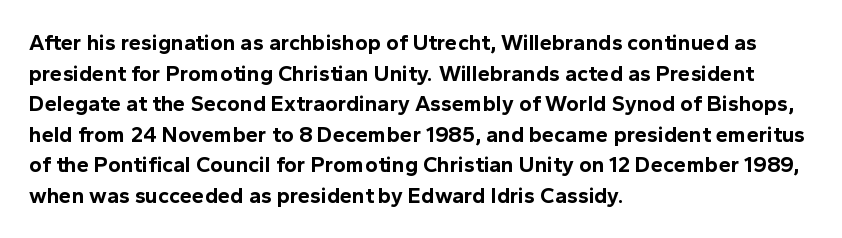
Q: Is the text bold? A: Yes.
Q: Is the text italic (slanted)? A: No, it is upright.
Q: Is the text underlined? A: No.
Q: How is the paragraph aligned? A: Left-aligned.
Q: Is the spacing between letters normal or unusually wide? A: Normal.
Q: Is the spacing between lines tight, normal or loose? A: Normal.
